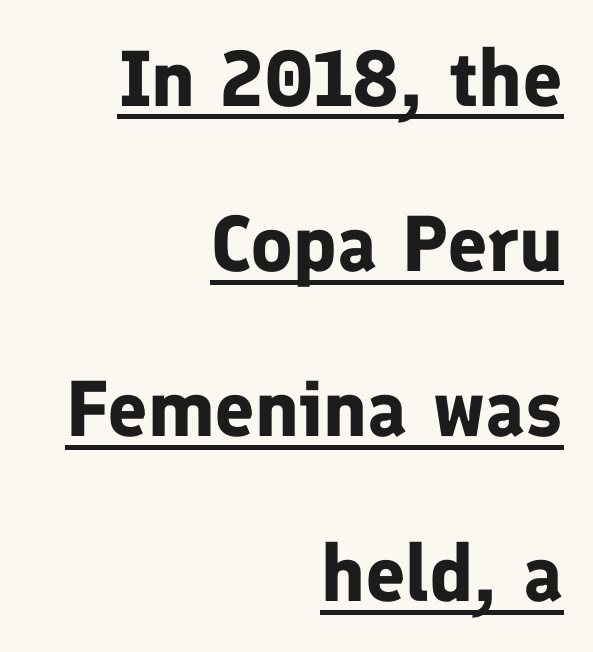
Here the designer chose a conventional face with non-uniform glyph widths. The lettering is marked with a stroke running underneath it. When letters stand straight like this, we call the style roman or upright. Heavy, bold letterforms. Is this a sans? Yes — the strokes have no serifs. The vertical gap from one line to the next is large.
